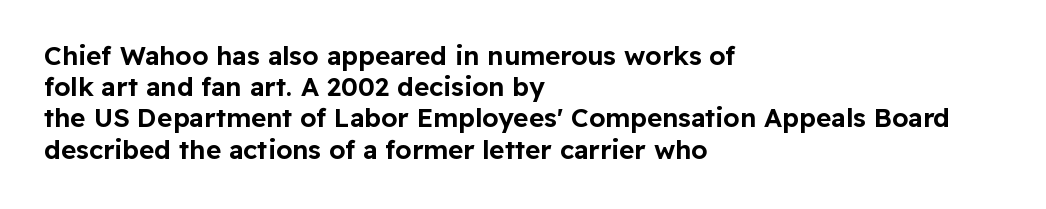
{"italic": "no", "underline": "no", "align": "left", "line_spacing_ratio": 1.2, "letter_spacing": "normal", "letter_spacing_em": 0.0, "glyph_px": 26}
